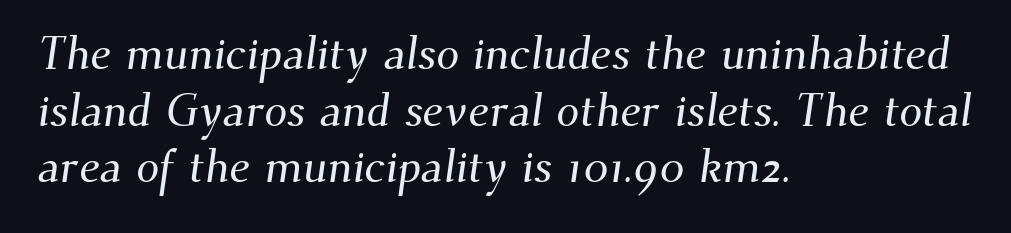
The image shows 46 px serif type; set left-aligned, line spacing 1.23x, normal letter spacing, not underlined; medium stroke contrast and a small x-height.
